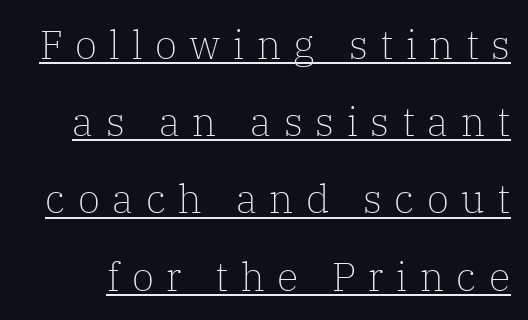
Q: Is the text bold? A: No.
Q: Is the text italic (slanted)? A: No, it is upright.
Q: Is the typeface a serif or a sans-serif typeface? A: Serif.
Q: Is the text underlined? A: Yes.
Q: Is the spacing between letters normal or unusually wide? A: Unusually wide.
Q: Is the spacing between lines tight, normal or loose? A: Loose.
Q: Width (condensed, normal, or wide)? A: Normal.
Q: Stroke contrast? A: Low.
Q: x-height? A: Medium.
Q: Monospaced? A: No.
